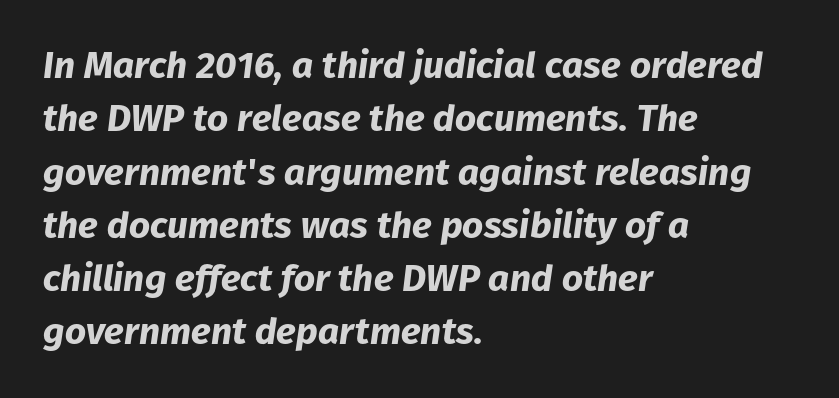
{"italic": "yes", "lean": "right", "slant_degrees": 8, "bold": "yes", "weight": "bold", "width": "normal", "stroke_contrast": "low", "x_height": "medium", "monospaced": "no", "underline": "no", "align": "left", "line_spacing": "normal", "line_spacing_ratio": 1.44, "letter_spacing": "normal", "letter_spacing_em": 0.0, "glyph_px": 37}
